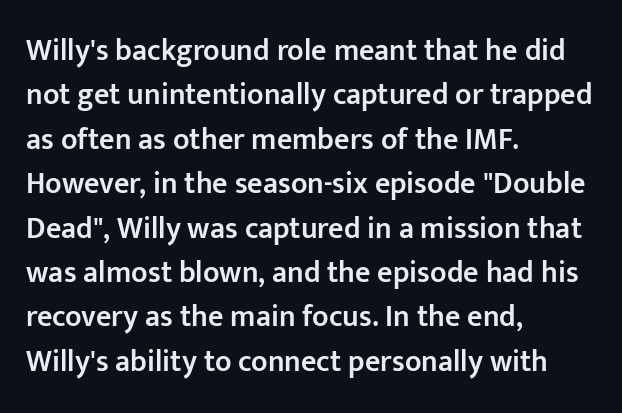
Q: Is the text bold? A: Semi-bold.
Q: Is the text italic (slanted)? A: No, it is upright.
Q: Is the typeface a serif or a sans-serif typeface? A: Sans-serif.
Q: Is the text underlined? A: No.
Q: How is the paragraph aligned? A: Left-aligned.
Q: Is the spacing between letters normal or unusually wide? A: Normal.
Q: Is the spacing between lines tight, normal or loose? A: Normal.
Q: Width (condensed, normal, or wide)? A: Normal.
Q: Stroke contrast? A: Low.
Q: x-height? A: Medium.
Q: Monospaced? A: No.
